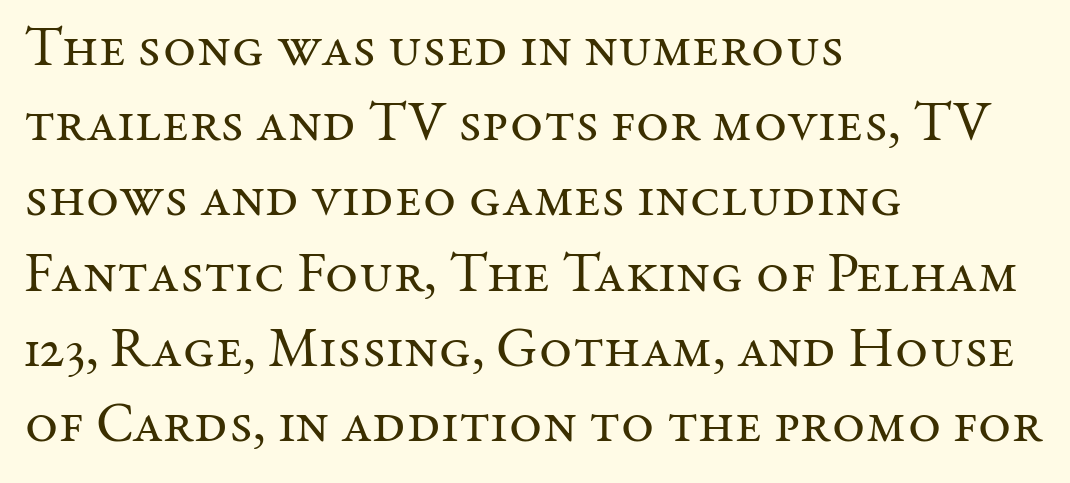
Typographically, this falls in the serif category. Proportional: the letters do not fall into vertical columns. Is the type heavy? It reads as light-to-regular instead. A bare baseline throughout the passage. The paragraph shown leans on its left margin. You can tell it's not italic because the verticals are truly vertical.
